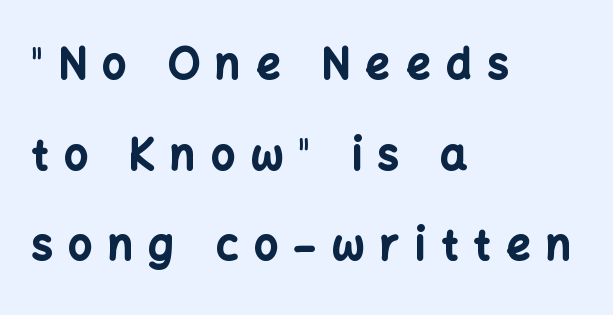
Q: Is the text bold? A: Yes.
Q: Is the text italic (slanted)? A: No, it is upright.
Q: Is the typeface a serif or a sans-serif typeface? A: Sans-serif.
Q: Is the text underlined? A: No.
Q: How is the paragraph aligned? A: Left-aligned.
Q: Is the spacing between letters normal or unusually wide? A: Unusually wide.
Q: Is the spacing between lines tight, normal or loose? A: Loose.
Q: Width (condensed, normal, or wide)? A: Normal.
Q: Stroke contrast? A: Low.
Q: x-height? A: Medium.
Q: Monospaced? A: No.
